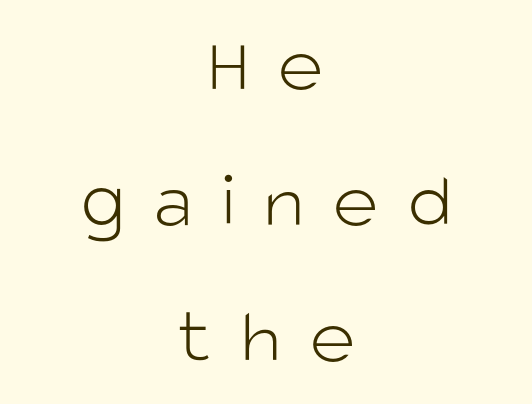
{"serif": "no", "italic": "no", "bold": "no", "weight": "light", "width": "normal", "stroke_contrast": "low", "x_height": "large", "monospaced": "no", "underline": "no", "align": "center", "line_spacing_ratio": 1.72, "letter_spacing": "wide", "letter_spacing_em": 0.36, "glyph_px": 79}
